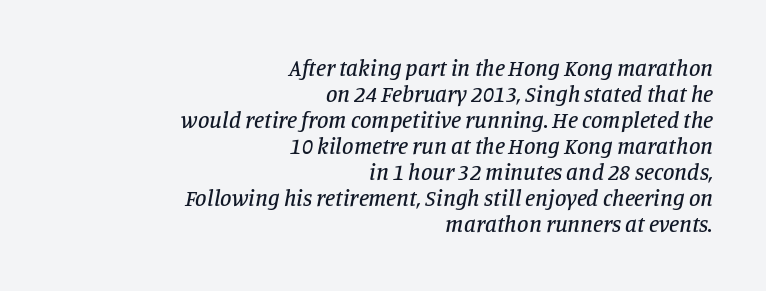
The image shows 23 px text type, italic (leaning right); set right-aligned, tight line spacing (1.13x), normal letter spacing, not underlined.
